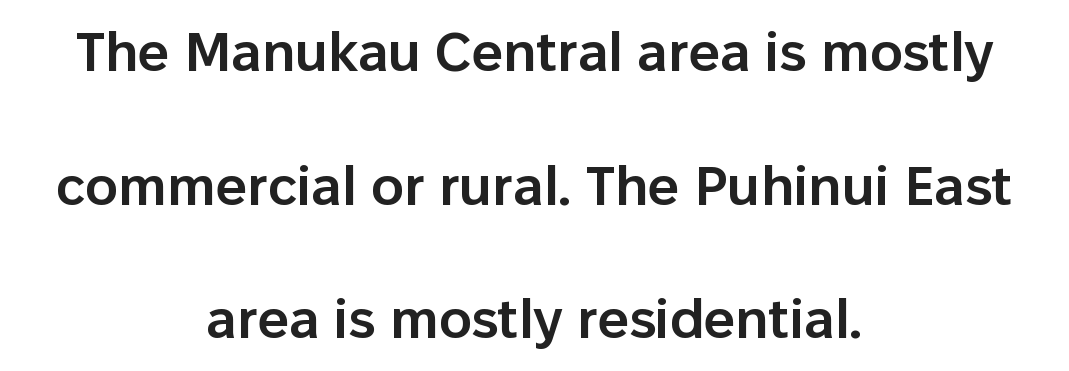
The image shows 55 px semibold sans-serif type, upright; set centered, loose line spacing (2.43x), normal letter spacing, not underlined; low stroke contrast and a medium x-height.
